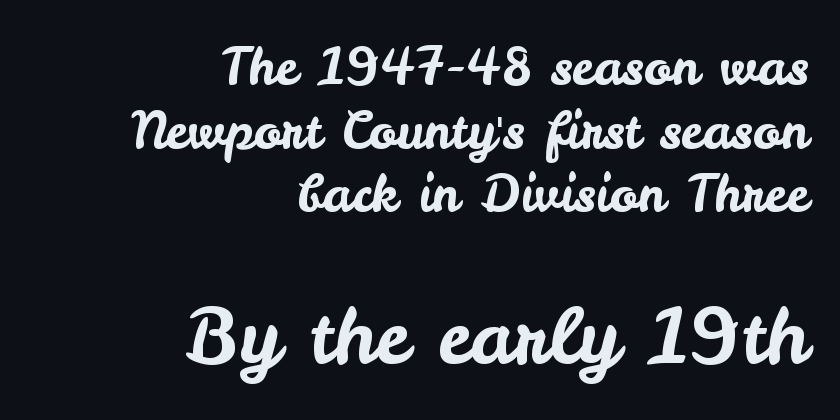
The image shows 76 px sans-serif type; set right-aligned, normal line spacing (1.25x), normal letter spacing, not underlined; the second (bottom) block is 1.49x larger; low stroke contrast and a small x-height.
